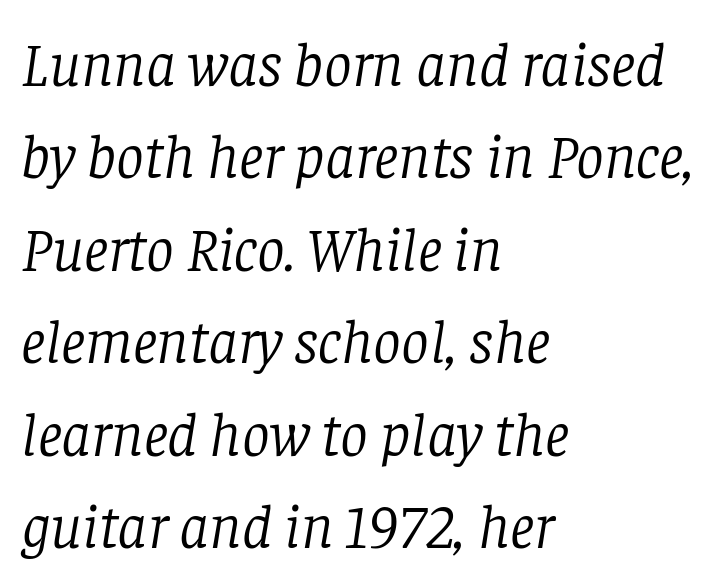
The image shows 62 px light serif type, italic (leaning right); set left-aligned, normal line spacing (1.49x), normal letter spacing, not underlined; low stroke contrast and a large x-height.
